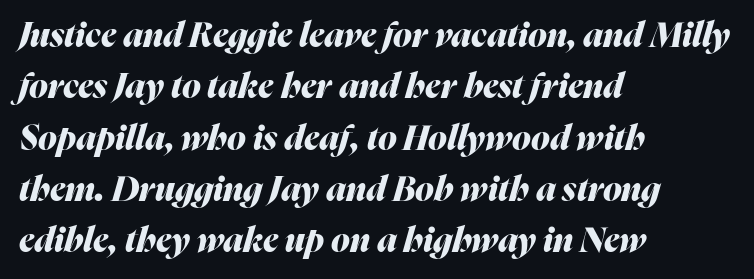
Q: Is the text bold? A: Yes.
Q: Is the text italic (slanted)? A: Yes, it leans right by about 16 degrees.
Q: Is the text underlined? A: No.
Q: How is the paragraph aligned? A: Left-aligned.
Q: Is the spacing between letters normal or unusually wide? A: Normal.
Q: Is the spacing between lines tight, normal or loose? A: Normal.
Q: Width (condensed, normal, or wide)? A: Normal.
Q: Stroke contrast? A: Medium.
Q: x-height? A: Medium.
Q: Monospaced? A: No.
